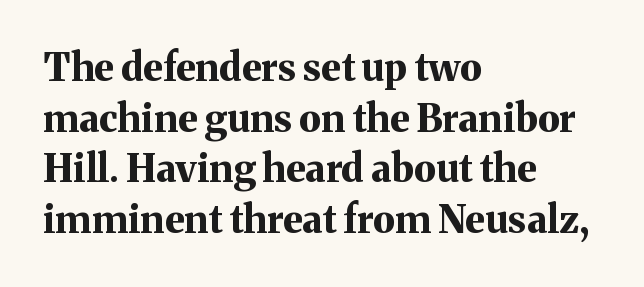
{"serif": "yes", "italic": "no", "bold": "yes", "weight": "bold", "width": "normal", "stroke_contrast": "medium", "x_height": "medium", "monospaced": "no", "underline": "no", "align": "left", "line_spacing": "normal", "line_spacing_ratio": 1.33, "letter_spacing": "normal", "letter_spacing_em": 0.0, "glyph_px": 38}
